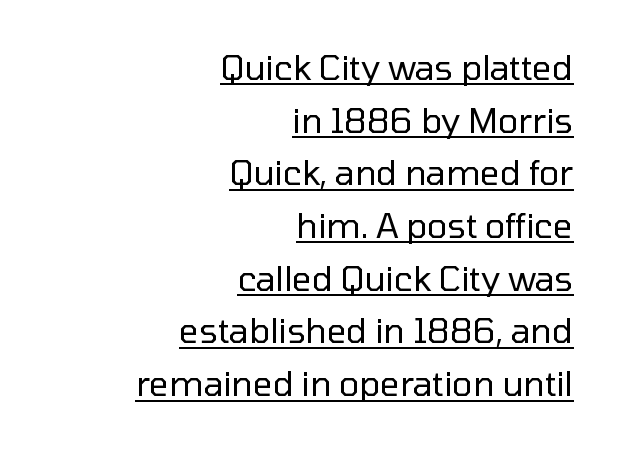
{"serif": "no", "italic": "no", "bold": "no", "weight": "regular", "width": "normal", "stroke_contrast": "low", "x_height": "medium", "monospaced": "no", "underline": "yes", "align": "right", "line_spacing": "normal", "line_spacing_ratio": 1.55, "letter_spacing": "normal", "letter_spacing_em": 0.0, "glyph_px": 34}
